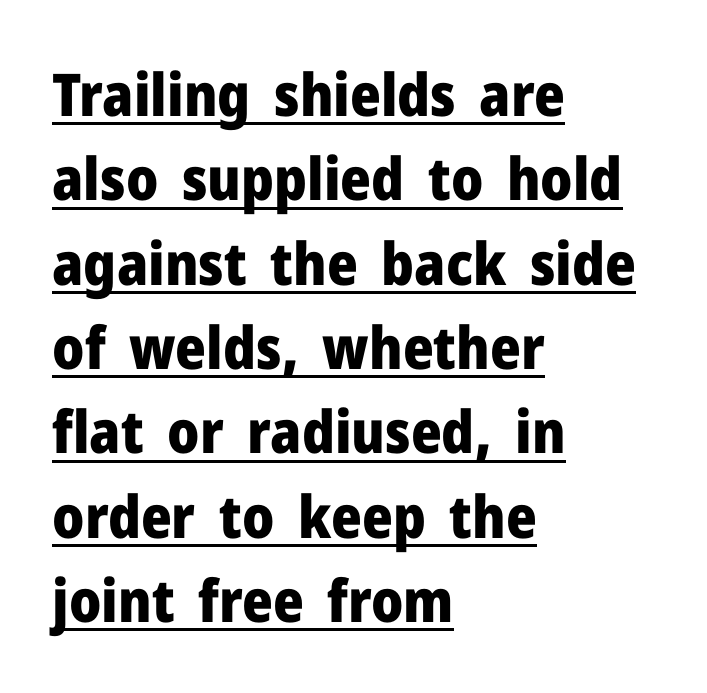
{"serif": "no", "italic": "no", "bold": "yes", "weight": "heavy", "width": "normal", "stroke_contrast": "low", "x_height": "medium", "monospaced": "no", "underline": "yes", "align": "left", "line_spacing": "normal", "line_spacing_ratio": 1.43, "letter_spacing": "normal", "letter_spacing_em": 0.0, "glyph_px": 59}
